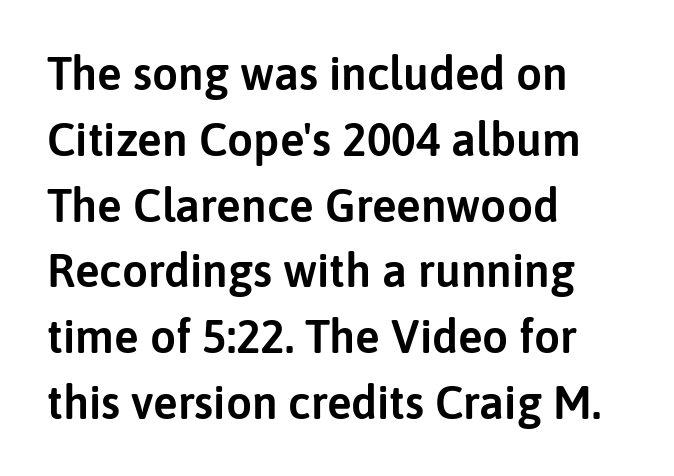
The image shows 46 px sans-serif type, upright; set left-aligned, normal line spacing (1.43x), normal letter spacing, not underlined; low stroke contrast and a medium x-height.
